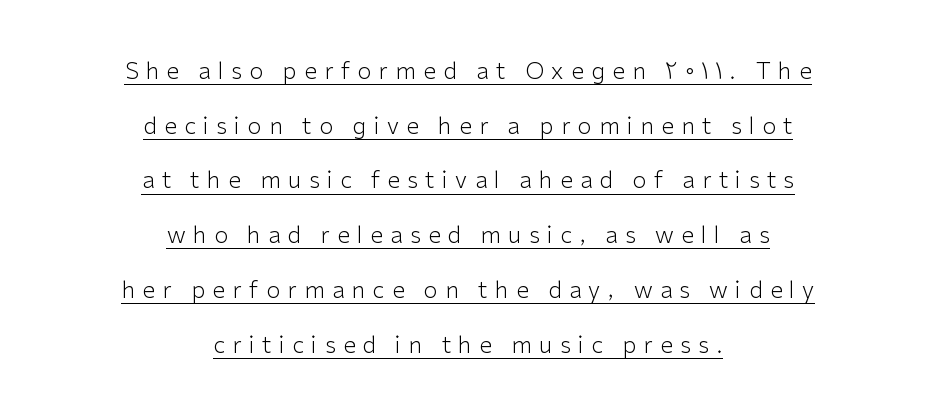
{"italic": "no", "bold": "no", "underline": "yes", "align": "center", "line_spacing": "loose", "line_spacing_ratio": 2.38, "letter_spacing": "wide", "letter_spacing_em": 0.32, "glyph_px": 23}
